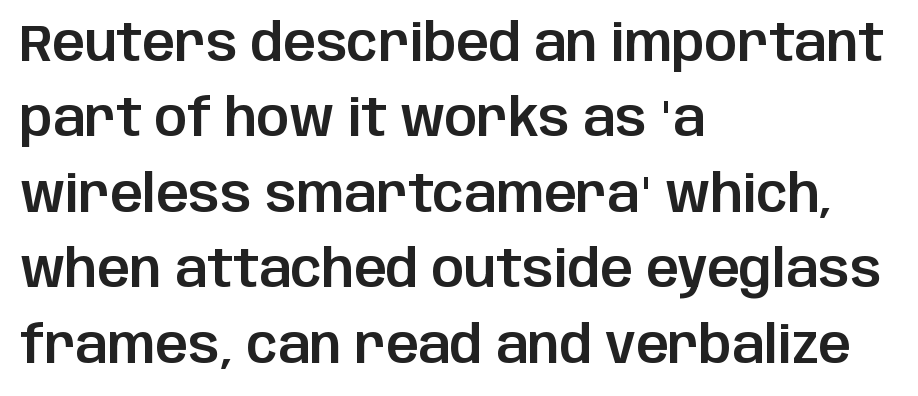
The image shows 51 px sans-serif type, upright; set left-aligned, normal line spacing (1.48x), normal letter spacing, not underlined; low stroke contrast and a large x-height.
